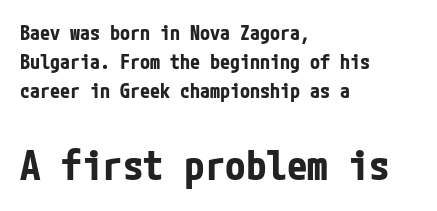
Q: Is the text bold? A: Yes.
Q: Is the text italic (slanted)? A: No, it is upright.
Q: Is the typeface a serif or a sans-serif typeface? A: Sans-serif.
Q: Is the text underlined? A: No.
Q: How is the paragraph aligned? A: Left-aligned.
Q: Is the spacing between letters normal or unusually wide? A: Normal.
Q: Is the spacing between lines tight, normal or loose? A: Normal.
Q: Which block of text is set in a larger size, the first (top) or the second (bottom)? A: The second (bottom) one.
Q: Width (condensed, normal, or wide)? A: Condensed.
Q: Stroke contrast? A: Low.
Q: x-height? A: Medium.
